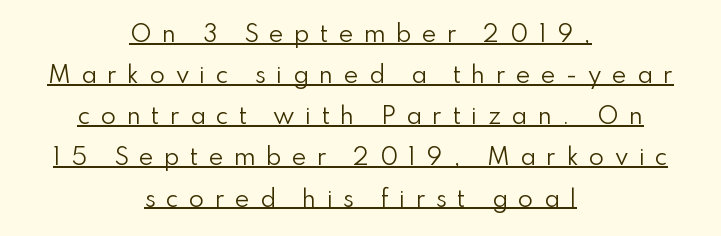
These characters rest on top of a visible drawn line. Between one letter and the next there's a generous, obvious gap. The lines are quadded center. The letters stand upright; this is a roman face.
